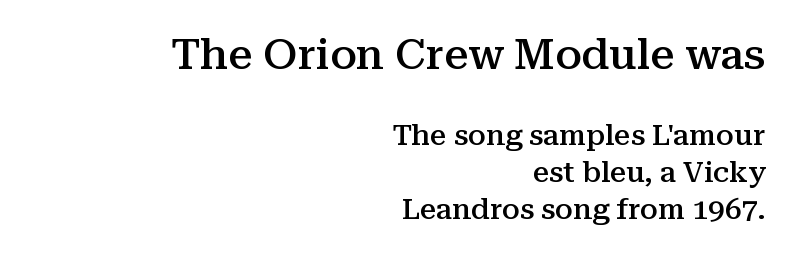
A serif font was chosen for this passage. Note: larger setting up top, smaller setting below. A typesetter would mark this as roman, not italic. No extra tracking has been applied to these lines. Leading matches the norm, producing a regular column. Caption: multi-line text, flush right, ragged left.
